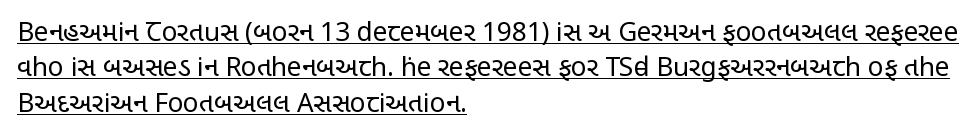
Q: Is the text bold? A: No.
Q: Is the text italic (slanted)? A: No, it is upright.
Q: Is the text underlined? A: Yes.
Q: How is the paragraph aligned? A: Left-aligned.
Q: Is the spacing between letters normal or unusually wide? A: Normal.
Q: Is the spacing between lines tight, normal or loose? A: Normal.
